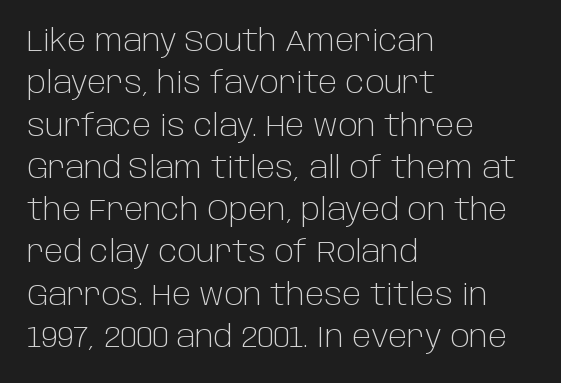
The passage shown is not bold in any degree. The rendering keeps characters at their native spacing. The specimen reads as upright at a glance. These lines are set flush left with a ragged right edge. In terms of letterform style, serifs are entirely absent.
